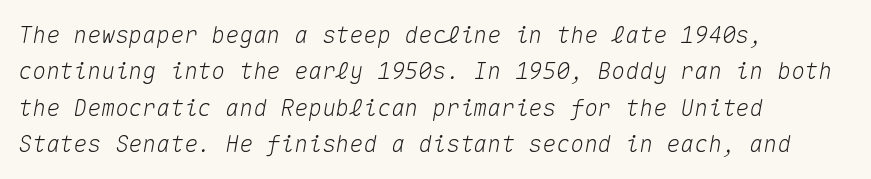
The image shows 23 px text type, italic (leaning right); set left-aligned, normal line spacing (1.58x), normal letter spacing, not underlined.
